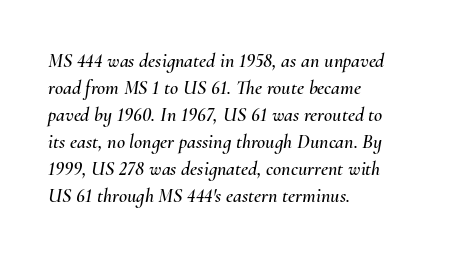
Q: Is the text italic (slanted)? A: Yes, it leans right by about 10 degrees.
Q: Is the text underlined? A: No.
Q: How is the paragraph aligned? A: Left-aligned.
Q: Is the spacing between letters normal or unusually wide? A: Normal.
Q: Is the spacing between lines tight, normal or loose? A: Normal.
